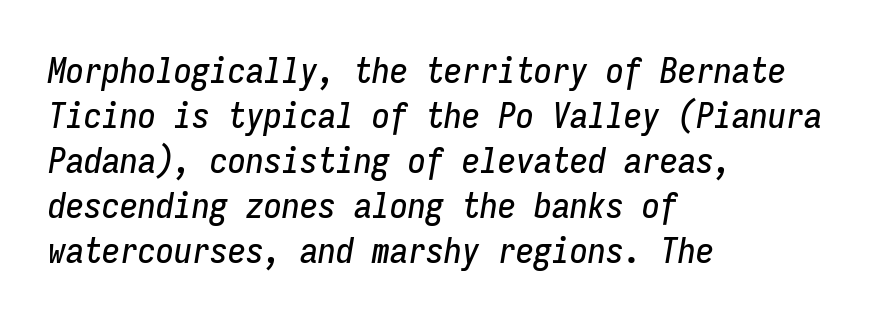
Q: Is the text italic (slanted)? A: Yes, it leans right by about 9 degrees.
Q: Is the text underlined? A: No.
Q: How is the paragraph aligned? A: Left-aligned.
Q: Is the spacing between letters normal or unusually wide? A: Normal.
Q: Is the spacing between lines tight, normal or loose? A: Normal.
Q: Width (condensed, normal, or wide)? A: Condensed.
Q: Stroke contrast? A: Low.
Q: x-height? A: Medium.
Q: Monospaced? A: Yes.
